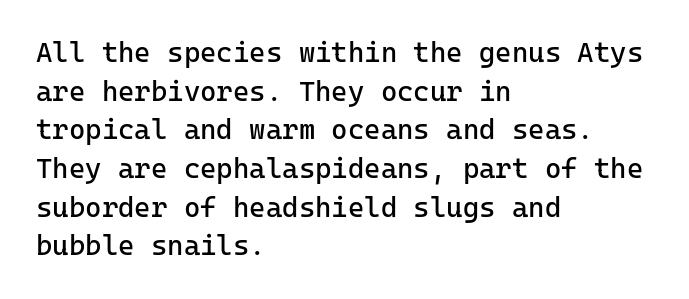
{"serif": "no", "italic": "no", "bold": "no", "weight": "regular", "width": "normal", "stroke_contrast": "low", "x_height": "medium", "underline": "no", "align": "left", "line_spacing": "normal", "line_spacing_ratio": 1.38, "letter_spacing": "normal", "letter_spacing_em": 0.0, "glyph_px": 28}
